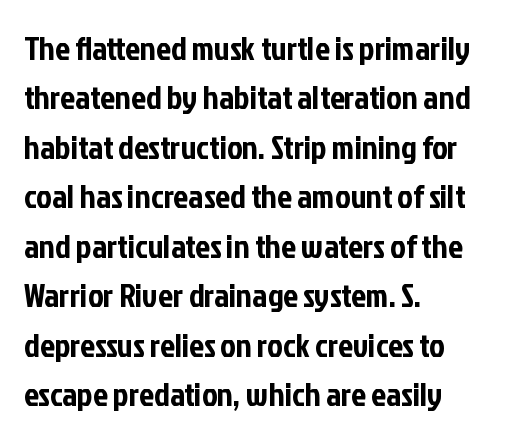
The line-height multiplier appears to be the usual default. Does extra space separate the letters? No, they use regular spacing. A sans-serif font was chosen for this passage. Nobody drew a line under any word here. Horizontally, the lines are justified to the leading edge only.
